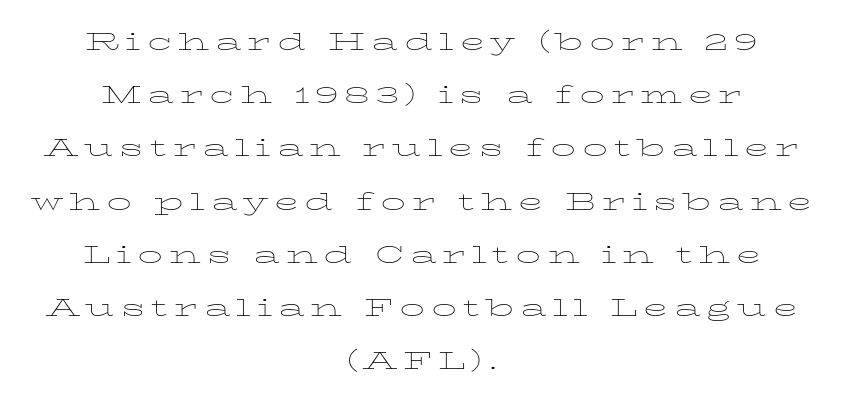
{"italic": "no", "bold": "no", "underline": "no", "align": "center", "line_spacing": "loose", "line_spacing_ratio": 2.13, "letter_spacing": "wide", "letter_spacing_em": 0.23, "glyph_px": 25}
